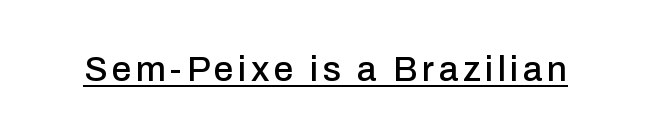
{"serif": "no", "italic": "no", "width": "normal", "stroke_contrast": "low", "x_height": "medium", "monospaced": "no", "underline": "yes", "glyph_px": 35}
